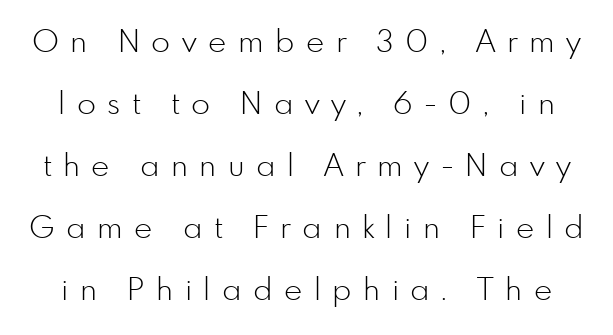
Heft: none added — not bold. Nope, not italic — everything's standing straight. Only glyphs here, with clear space below each row. The letterforms stand isolated, each surrounded by extra space. Spacing verdict: proportional, widths tailored to each character. The passage shown stacks its lines with a broad gap.
